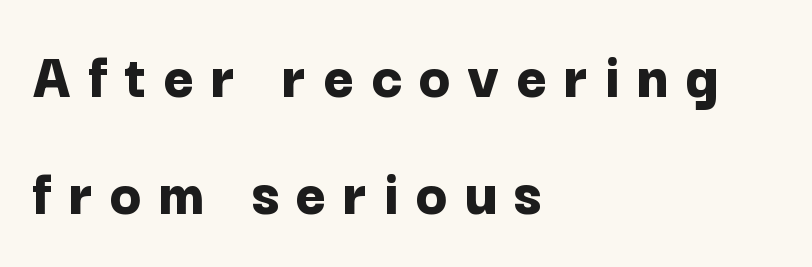
The image shows 66 px bold sans-serif type, upright; set left-aligned, line spacing 1.78x, unusually wide letter spacing (+0.25 em), not underlined; low stroke contrast and a medium x-height.
